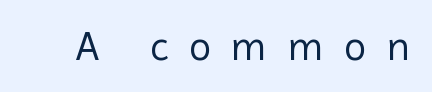
Think of a printed novel: that variable character pitch is what you see here. Is this a heavy cut? Hardly; it is regular or lighter. Words float on clear page, feet unadorned. Is this a sans? Yes — the strokes have no serifs.
